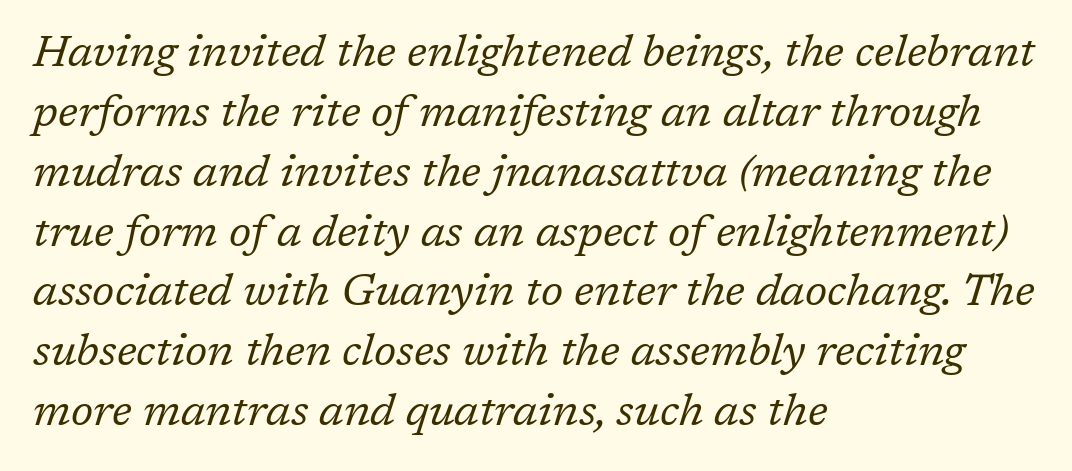
The image shows 44 px regular-weight serif type, italic (leaning right); set left-aligned, normal line spacing (1.36x), normal letter spacing, not underlined; low stroke contrast and a medium x-height.
